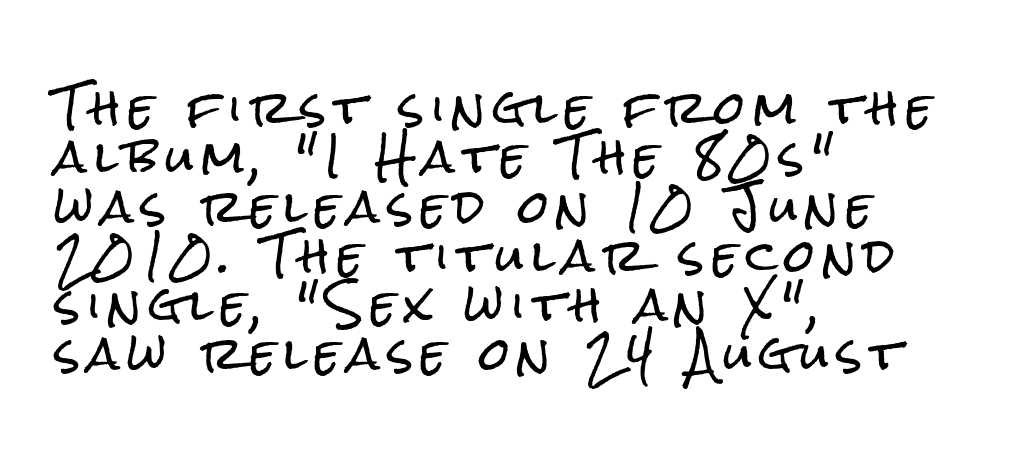
This rendering uses left alignment, leaving the right contour irregular. How would I describe the line gaps? Narrow and economical. You can tell it's not italic because the verticals are truly vertical. The specimen omits any rule beneath the text block's lines. The passage shown is typed in a proportional face where columns would drift. This rendering employs a face without finishing strokes, i.e., a sans-serif.
